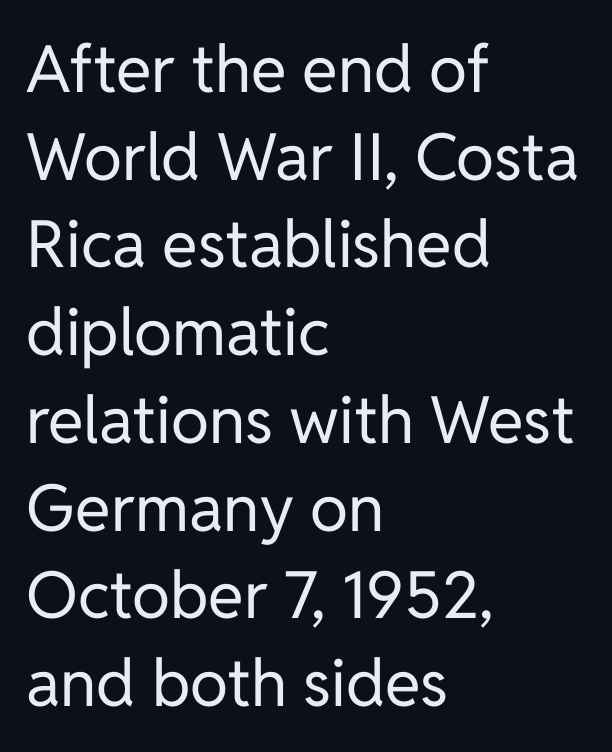
The lettering holds an erect, upright posture throughout. Are there feet on the stems? There aren't — it's a sans. Is this a fixed-width face? No — the glyphs have proportional, varying widths. The compositor pushed each line to the left boundary.
